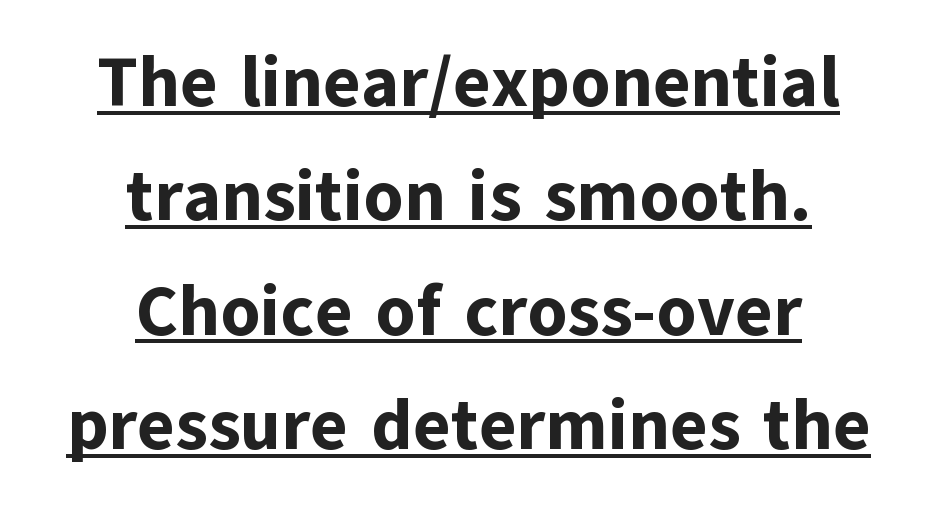
Glance below the letters and you will spot a drawn line. Chunky letters — that's bold for sure. This block has exactly the height ordinary leading produces. Tall strokes in this sample are plumb rather than angled. Here the designer chose a conventional face with non-uniform glyph widths. Spacing between characters is what you'd get straight out of the box.
